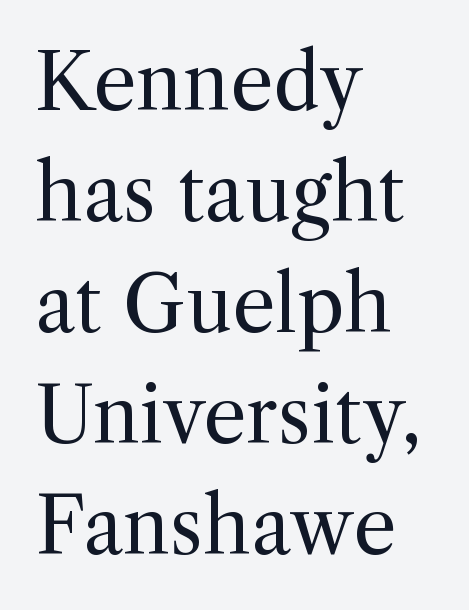
Q: Is the text bold? A: No.
Q: Is the text italic (slanted)? A: No, it is upright.
Q: Is the typeface a serif or a sans-serif typeface? A: Serif.
Q: Is the text underlined? A: No.
Q: How is the paragraph aligned? A: Left-aligned.
Q: Is the spacing between letters normal or unusually wide? A: Normal.
Q: Is the spacing between lines tight, normal or loose? A: Normal.
Q: Width (condensed, normal, or wide)? A: Normal.
Q: x-height? A: Medium.
Q: Monospaced? A: No.
